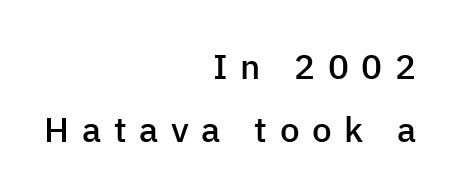
The image shows 35 px semibold sans-serif type, upright; set right-aligned, line spacing 1.81x, unusually wide letter spacing (+0.36 em), not underlined; low stroke contrast and a medium x-height.
